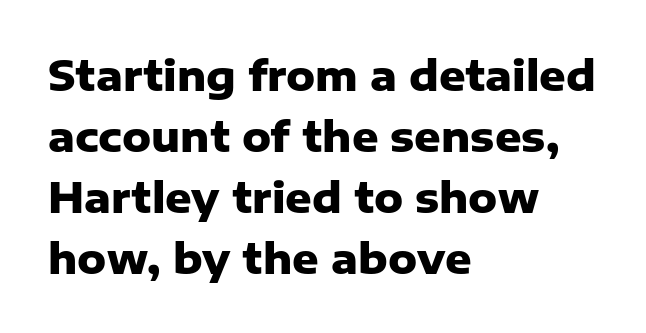
The image shows 41 px heavy sans-serif type, upright; set left-aligned, normal line spacing (1.49x), normal letter spacing, not underlined; low stroke contrast and a medium x-height.
